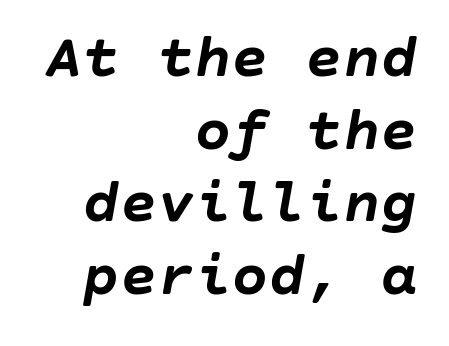
{"italic": "yes", "lean": "right", "slant_degrees": 10, "bold": "yes", "weight": "semibold", "width": "normal", "stroke_contrast": "low", "x_height": "large", "underline": "no", "align": "right", "line_spacing_ratio": 1.17, "letter_spacing": "normal", "letter_spacing_em": 0.0, "glyph_px": 62}
